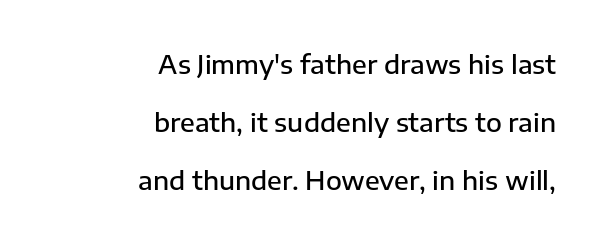
Q: Is the text bold? A: Semi-bold.
Q: Is the text italic (slanted)? A: No, it is upright.
Q: Is the text underlined? A: No.
Q: How is the paragraph aligned? A: Right-aligned.
Q: Is the spacing between letters normal or unusually wide? A: Normal.
Q: Is the spacing between lines tight, normal or loose? A: Loose.
